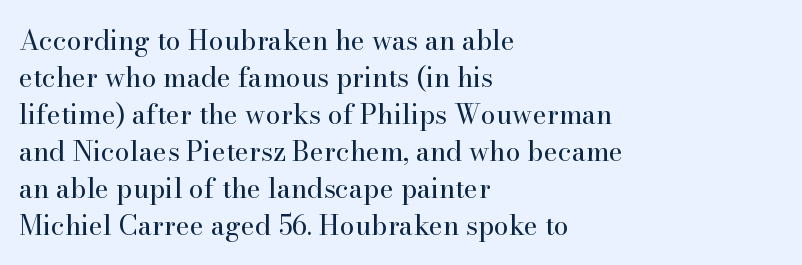
Reading down the block, your eye returns to a fixed left position each line. Tall strokes in this sample are plumb rather than angled. The rendering uses a moderate line-height, typical for paragraphs. This is not heavy type; no bold has been used. Any mark beneath the type? The region is blank. Each word holds together tightly as a unit, with standard inter-letter gaps.
